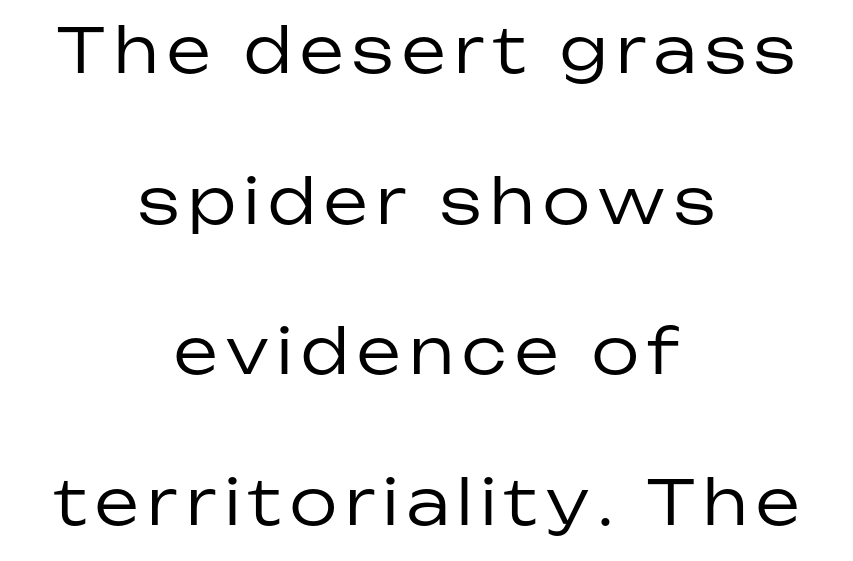
Ascenders rise straight up at ninety degrees. This sample has the flowing, uneven cadence of proportional lettering. Notice the wide empty band between every row — that's loose leading. Bold? No — there's no thickening of the strokes. Grotesque or geometric, the face here clearly has no serifs.
